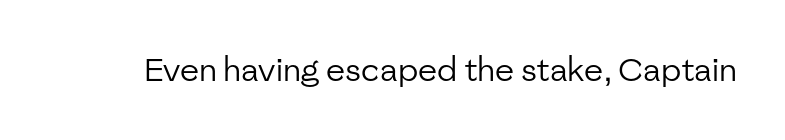
{"serif": "no", "italic": "no", "bold": "no", "weight": "regular", "width": "normal", "stroke_contrast": "low", "x_height": "medium", "monospaced": "no", "underline": "no", "letter_spacing": "normal", "letter_spacing_em": 0.0, "glyph_px": 32}
